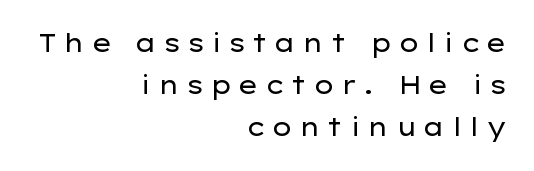
{"italic": "no", "bold": "no", "underline": "no", "align": "right", "line_spacing": "normal", "line_spacing_ratio": 1.69, "letter_spacing": "wide", "letter_spacing_em": 0.24, "glyph_px": 25}
